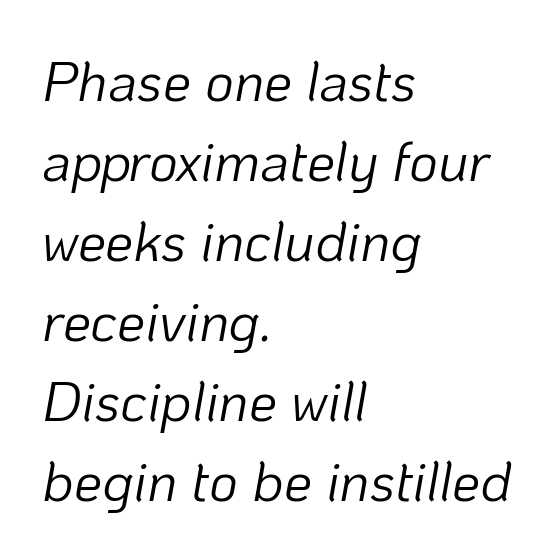
The image shows 56 px light type, italic (leaning right); set left-aligned, normal line spacing (1.43x), normal letter spacing, not underlined; low stroke contrast and a medium x-height.
